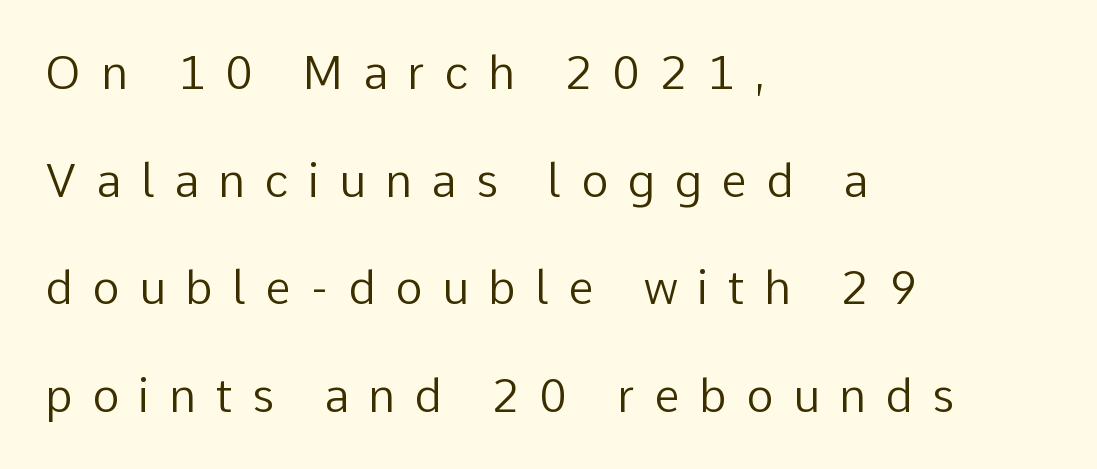
{"serif": "no", "italic": "no", "bold": "no", "weight": "regular", "width": "normal", "stroke_contrast": "low", "x_height": "medium", "monospaced": "no", "underline": "no", "align": "left", "line_spacing": "loose", "line_spacing_ratio": 2.34, "letter_spacing": "wide", "letter_spacing_em": 0.42, "glyph_px": 46}
